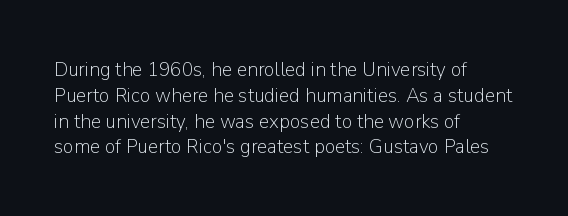
Q: Is the text bold? A: No.
Q: Is the text italic (slanted)? A: No, it is upright.
Q: Is the text underlined? A: No.
Q: How is the paragraph aligned? A: Left-aligned.
Q: Is the spacing between letters normal or unusually wide? A: Normal.
